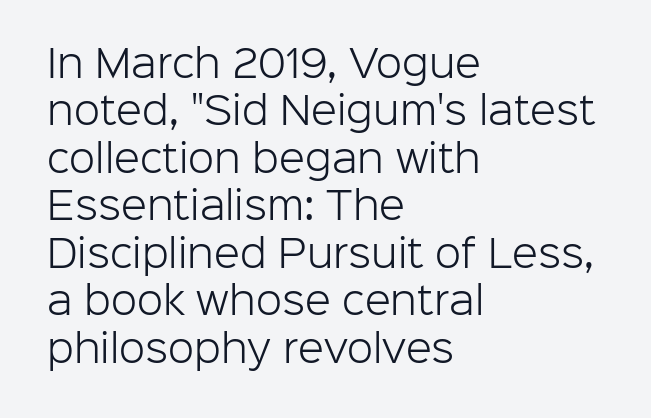
{"serif": "no", "italic": "no", "bold": "no", "weight": "light", "width": "normal", "stroke_contrast": "low", "x_height": "medium", "monospaced": "no", "underline": "no", "align": "left", "line_spacing": "normal", "line_spacing_ratio": 1.25, "letter_spacing": "normal", "letter_spacing_em": 0.0, "glyph_px": 38}
